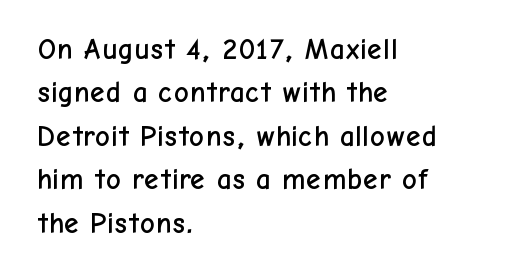
{"serif": "no", "italic": "no", "width": "normal", "stroke_contrast": "low", "x_height": "medium", "monospaced": "no", "underline": "no", "align": "left", "line_spacing": "normal", "line_spacing_ratio": 1.5, "letter_spacing": "normal", "letter_spacing_em": 0.0, "glyph_px": 29}
